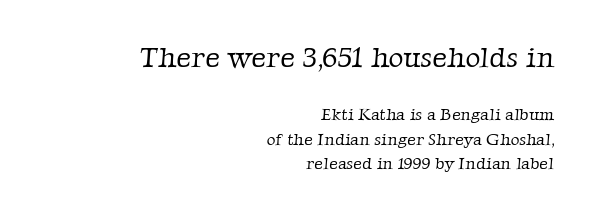
The image shows 29 px light serif type; set right-aligned, normal line spacing (1.42x), normal letter spacing, not underlined; the first (top) block is 1.71x larger; low stroke contrast and a medium x-height.
